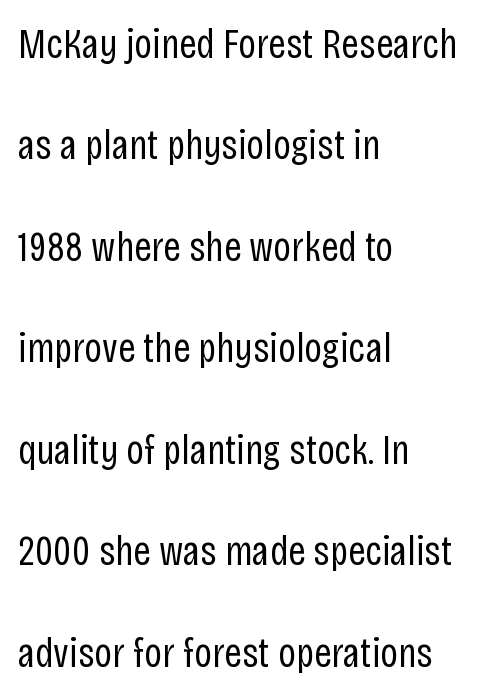
Vertical stems look standard width or narrower in stroke. This sample has the flowing, uneven cadence of proportional lettering. Plain, unruled lines of type. This sample uses plain, unmodified letter spacing. The vertical gap from one line to the next is large.
